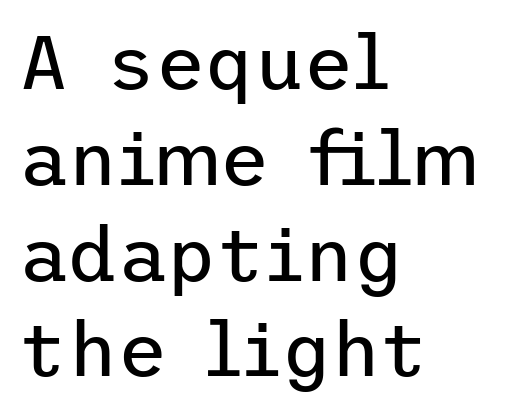
Q: Is the text bold? A: No.
Q: Is the text italic (slanted)? A: No, it is upright.
Q: Is the typeface a serif or a sans-serif typeface? A: Sans-serif.
Q: Is the text underlined? A: No.
Q: How is the paragraph aligned? A: Left-aligned.
Q: Is the spacing between letters normal or unusually wide? A: Normal.
Q: Is the spacing between lines tight, normal or loose? A: Normal.
Q: Width (condensed, normal, or wide)? A: Normal.
Q: Stroke contrast? A: Low.
Q: x-height? A: Medium.
